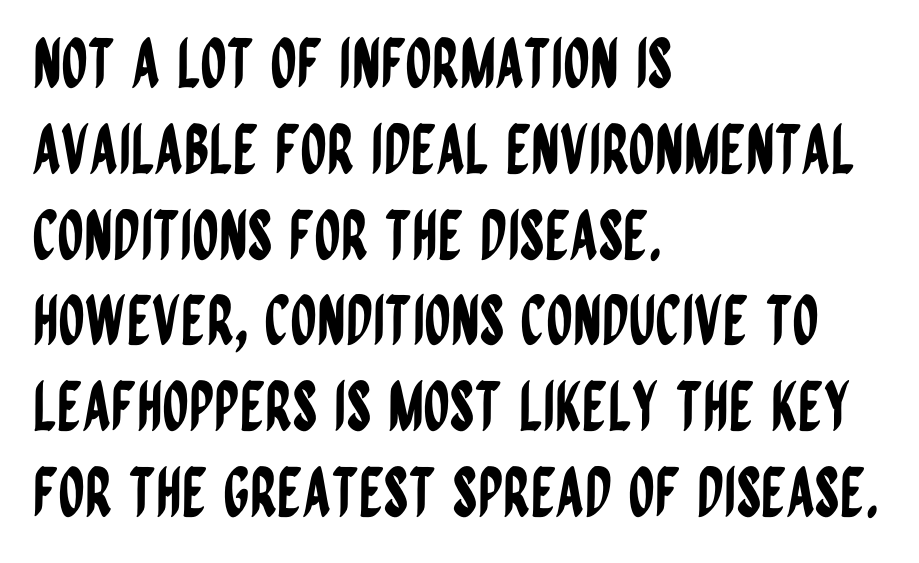
{"serif": "no", "italic": "no", "width": "condensed", "stroke_contrast": "low", "x_height": "large", "monospaced": "no", "underline": "no", "align": "left", "line_spacing": "normal", "line_spacing_ratio": 1.28, "letter_spacing": "normal", "letter_spacing_em": 0.0, "glyph_px": 67}
